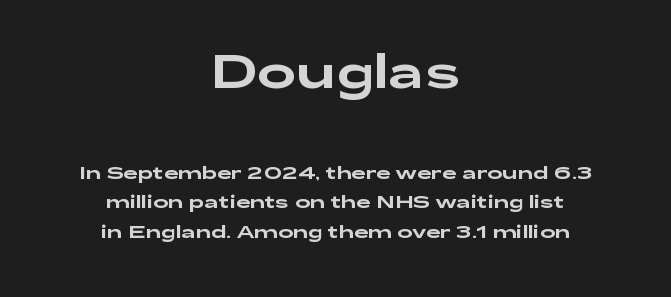
The image shows 46 px wide sans-serif type, upright; set centered, normal line spacing (1.62x), normal letter spacing, not underlined; the first (top) block is 2.56x larger; low stroke contrast and a medium x-height.
